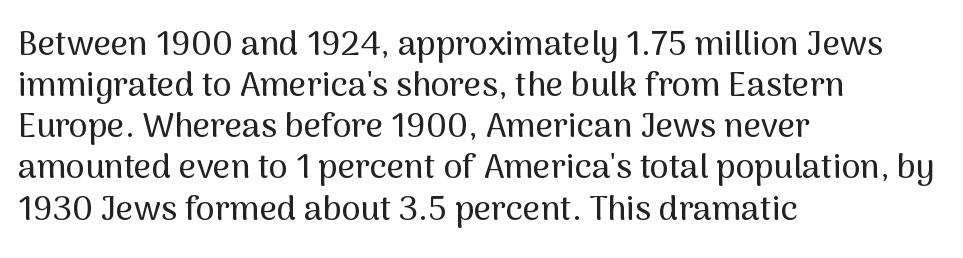
Character widths vary here, with narrow letters taking less room than wide ones. The face used here is a sans, in the tradition of grotesques and geometrics. Tall strokes in this sample are plumb rather than angled. Students, note that the glyphs here touch the page at normal intervals. The strip under each line holds only bare page. A classic flush-left, rag-right setting is used for this passage.
